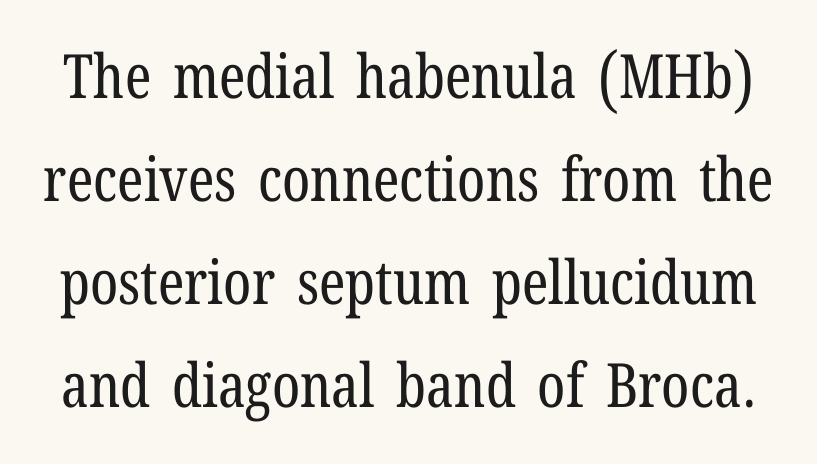
The image shows 61 px regular-weight, condensed serif type, upright; set normal line spacing (1.69x), normal letter spacing, not underlined; low stroke contrast and a medium x-height.
